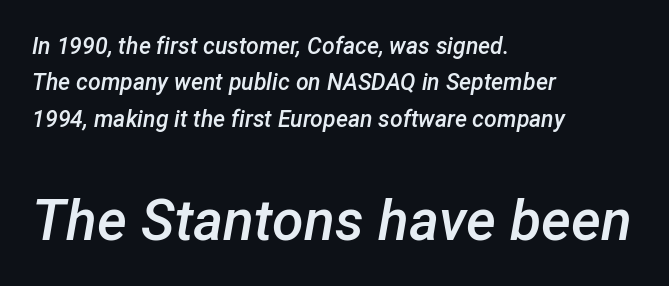
In terms of letterspacing, this is plain default setting. The letters in the lower block stand taller than those in the block above. The setting favours the left margin, as ordinary paragraphs usually do. The lettering tilts uniformly, giving the passage an italic look.
